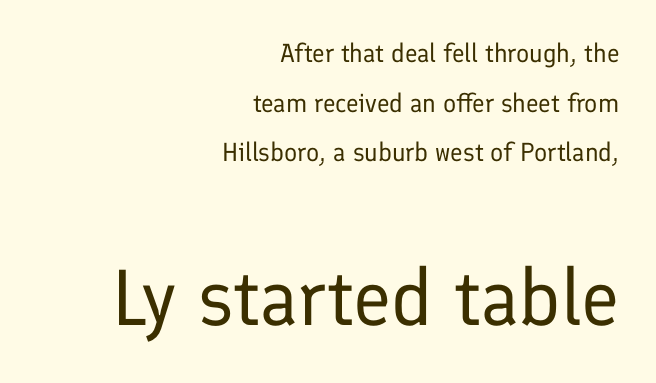
{"serif": "no", "italic": "no", "bold": "no", "weight": "regular", "width": "normal", "stroke_contrast": "low", "x_height": "medium", "monospaced": "no", "underline": "no", "align": "right", "line_spacing": "loose", "line_spacing_ratio": 1.91, "letter_spacing": "normal", "letter_spacing_em": 0.0, "larger_block": "second", "size_ratio": 3.04, "glyph_px": 79}
